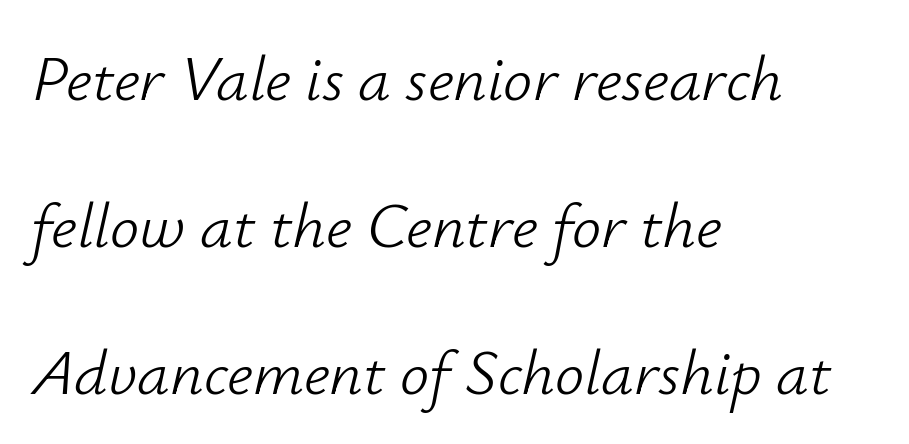
{"italic": "yes", "lean": "right", "slant_degrees": 12, "bold": "no", "weight": "light", "width": "normal", "stroke_contrast": "low", "x_height": "small", "monospaced": "no", "underline": "no", "align": "left", "line_spacing": "loose", "line_spacing_ratio": 2.26, "letter_spacing": "normal", "letter_spacing_em": 0.0, "glyph_px": 65}
